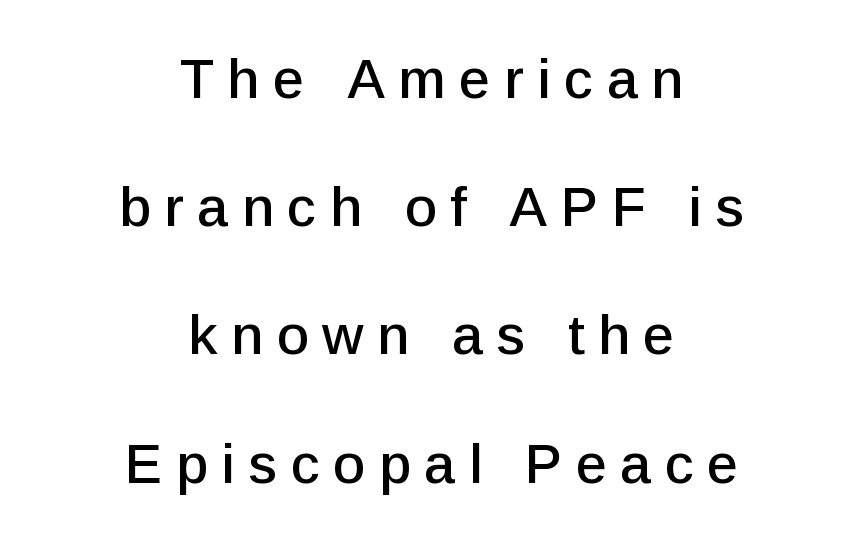
The image shows 56 px sans-serif type, upright; set centered, loose line spacing (2.29x), unusually wide letter spacing (+0.24 em), not underlined; low stroke contrast and a medium x-height.
